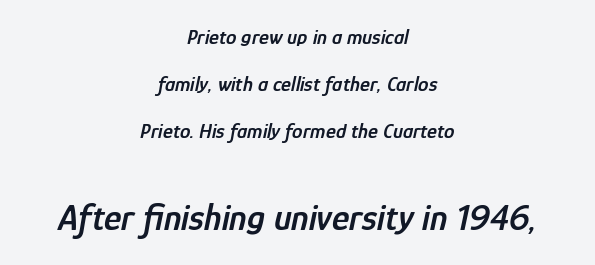
{"italic": "yes", "lean": "right", "slant_degrees": 12, "bold": "semi", "weight": "semibold", "width": "condensed", "stroke_contrast": "low", "x_height": "medium", "monospaced": "no", "underline": "no", "align": "center", "line_spacing": "loose", "line_spacing_ratio": 2.25, "letter_spacing": "normal", "letter_spacing_em": 0.0, "larger_block": "second", "size_ratio": 1.76, "glyph_px": 37}
